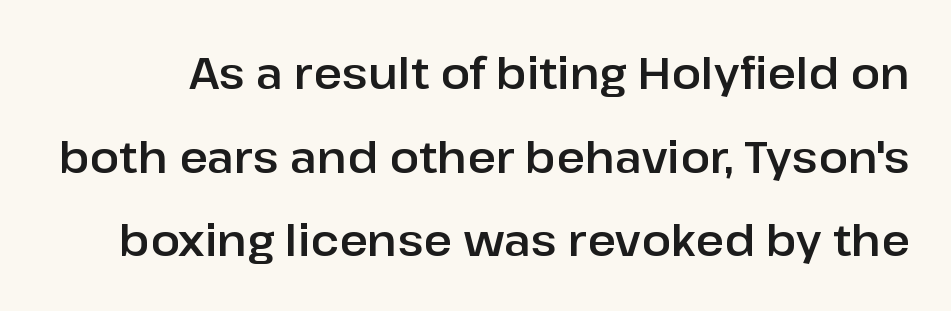
{"serif": "no", "italic": "no", "width": "normal", "stroke_contrast": "low", "x_height": "medium", "monospaced": "no", "underline": "no", "line_spacing": "loose", "line_spacing_ratio": 1.9, "letter_spacing": "normal", "letter_spacing_em": 0.0, "glyph_px": 44}
